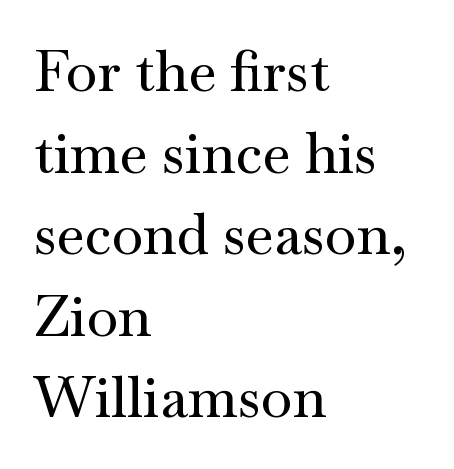
{"serif": "yes", "italic": "no", "width": "wide", "stroke_contrast": "medium", "x_height": "small", "monospaced": "no", "underline": "no", "align": "left", "line_spacing": "normal", "line_spacing_ratio": 1.43, "letter_spacing": "normal", "letter_spacing_em": 0.0, "glyph_px": 57}
